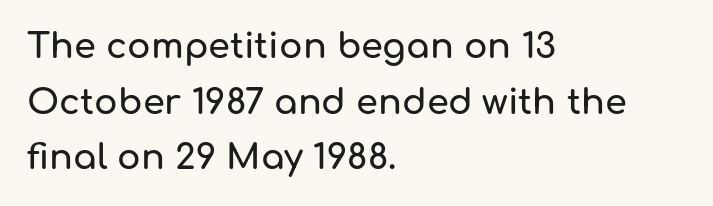
The line-height multiplier appears to be the usual default. The face used here is proportionally spaced, like ordinary book or web type. Students, note that the glyphs here touch the page at normal intervals. This sample is left-justified, so line endings fall wherever the words run out.
